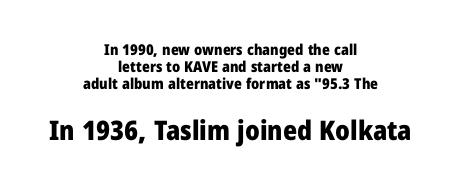
{"italic": "no", "bold": "yes", "underline": "no", "align": "center", "line_spacing": "tight", "line_spacing_ratio": 1.15, "letter_spacing": "normal", "letter_spacing_em": 0.0, "larger_block": "second", "size_ratio": 1.8, "glyph_px": 27}
